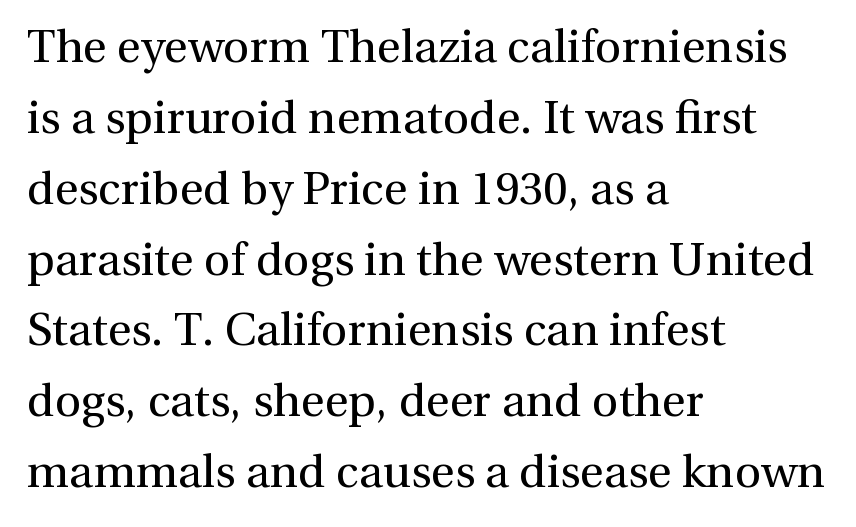
Q: Is the text bold? A: No.
Q: Is the text italic (slanted)? A: No, it is upright.
Q: Is the typeface a serif or a sans-serif typeface? A: Serif.
Q: Is the text underlined? A: No.
Q: How is the paragraph aligned? A: Left-aligned.
Q: Is the spacing between letters normal or unusually wide? A: Normal.
Q: Is the spacing between lines tight, normal or loose? A: Normal.
Q: Width (condensed, normal, or wide)? A: Normal.
Q: x-height? A: Medium.
Q: Monospaced? A: No.
